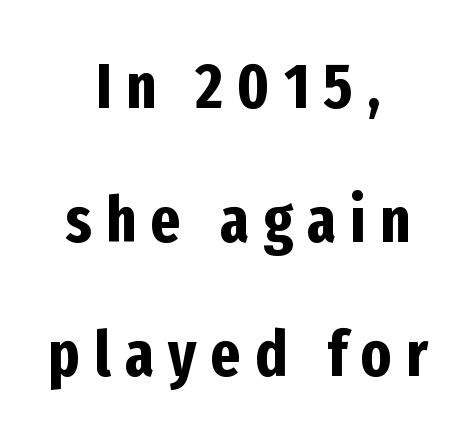
These lines stand farther apart than default settings would place them. Looks like regular typesetting: each glyph gets only the width it needs. Display-style spreading of the glyphs; the letterfit is very open. Summary of weight: heavy, a full bold. Unlike italic type, these characters show no tilt at all. Clear beneath every line of the passage.
